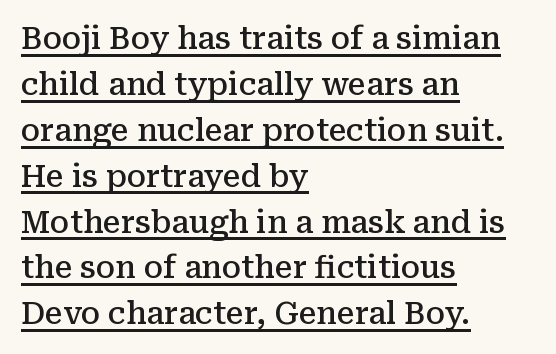
The image shows 30 px semibold serif type, upright; set left-aligned, normal line spacing (1.53x), normal letter spacing, underlined; medium stroke contrast and a medium x-height.
